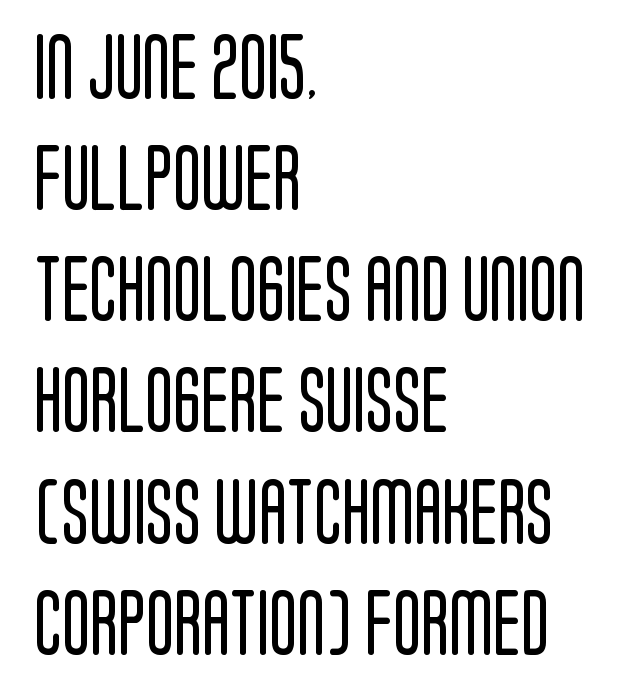
Q: Is the text bold? A: No.
Q: Is the text italic (slanted)? A: No, it is upright.
Q: Is the typeface a serif or a sans-serif typeface? A: Sans-serif.
Q: Is the text underlined? A: No.
Q: How is the paragraph aligned? A: Left-aligned.
Q: Is the spacing between letters normal or unusually wide? A: Normal.
Q: Width (condensed, normal, or wide)? A: Condensed.
Q: Stroke contrast? A: Low.
Q: x-height? A: Large.
Q: Monospaced? A: No.
